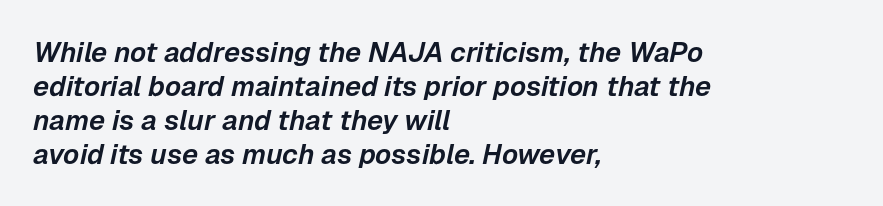
The image shows 28 px text type, italic (leaning right); set left-aligned, line spacing 1.21x, normal letter spacing, not underlined; low stroke contrast and a medium x-height.
